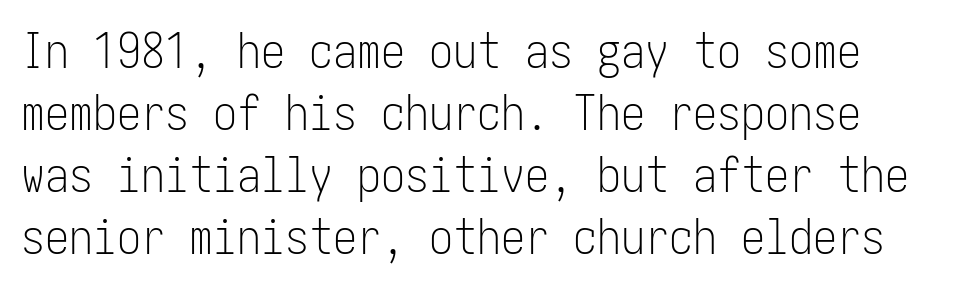
{"serif": "no", "italic": "no", "bold": "no", "weight": "light", "width": "condensed", "stroke_contrast": "low", "x_height": "medium", "underline": "no", "line_spacing": "normal", "line_spacing_ratio": 1.29, "letter_spacing": "normal", "letter_spacing_em": 0.0, "glyph_px": 48}
